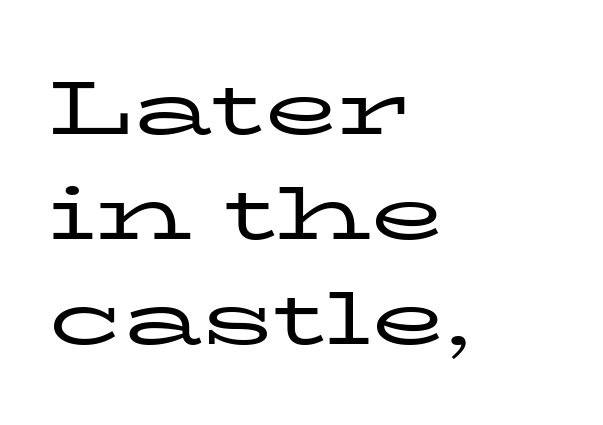
Q: Is the text bold? A: No.
Q: Is the text italic (slanted)? A: No, it is upright.
Q: Is the typeface a serif or a sans-serif typeface? A: Serif.
Q: Is the text underlined? A: No.
Q: How is the paragraph aligned? A: Left-aligned.
Q: Is the spacing between letters normal or unusually wide? A: Normal.
Q: Is the spacing between lines tight, normal or loose? A: Normal.
Q: Width (condensed, normal, or wide)? A: Wide.
Q: Stroke contrast? A: Low.
Q: x-height? A: Medium.
Q: Monospaced? A: No.
